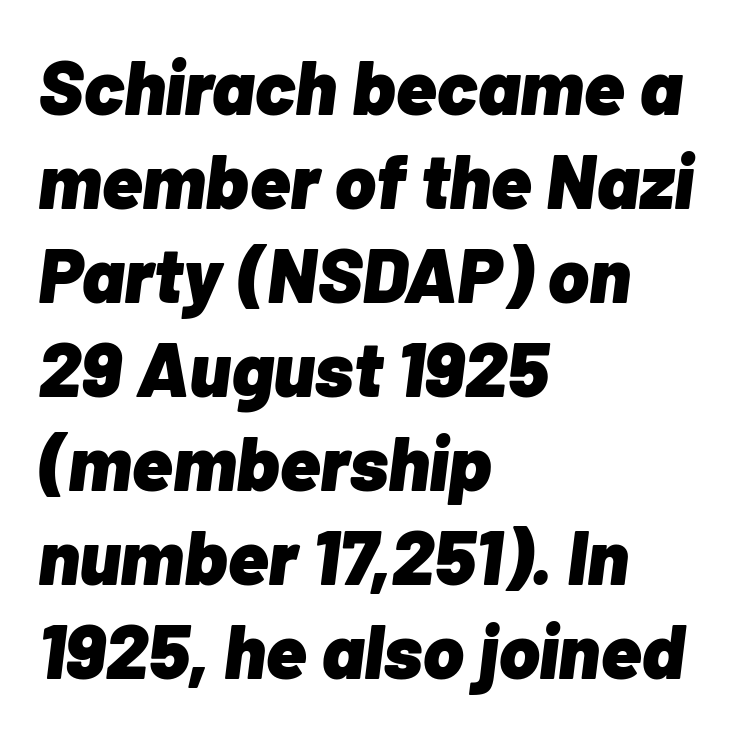
It's the slanting kind of type. These words are printed bold, with thick strokes throughout. Short note: letters normally spaced. The gap between lines stays unmarked.
